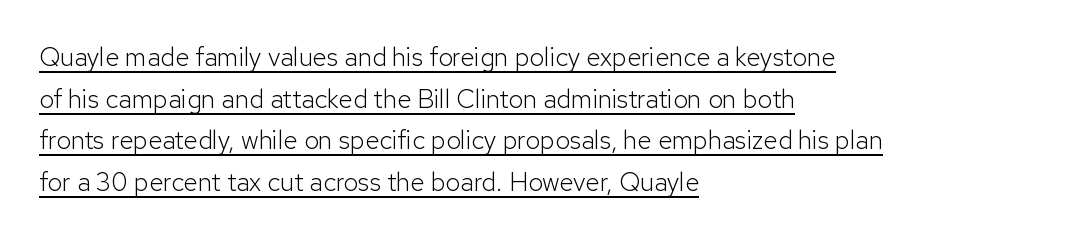
Q: Is the text bold? A: No.
Q: Is the text italic (slanted)? A: No, it is upright.
Q: Is the text underlined? A: Yes.
Q: How is the paragraph aligned? A: Left-aligned.
Q: Is the spacing between letters normal or unusually wide? A: Normal.
Q: Is the spacing between lines tight, normal or loose? A: Normal.
